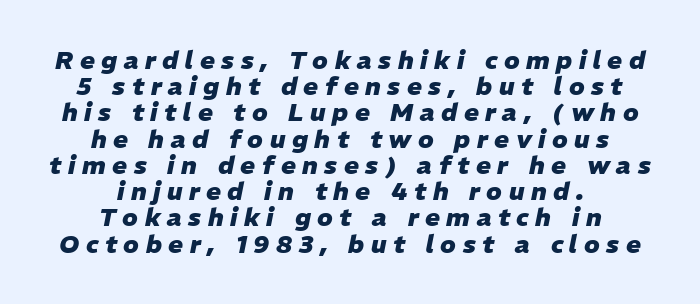
{"italic": "yes", "lean": "right", "slant_degrees": 11, "bold": "yes", "underline": "no", "align": "center", "line_spacing": "tight", "line_spacing_ratio": 1.05, "letter_spacing": "wide", "letter_spacing_em": 0.26, "glyph_px": 25}
